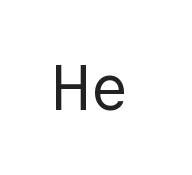
The space directly below the letters is spotless. This rendering employs a face without finishing strokes, i.e., a sans-serif. How are the letters spaced? Ordinarily, with no added tracking. In terms of posture, this sample is upright. Summary of weight: not heavy and not bold.
